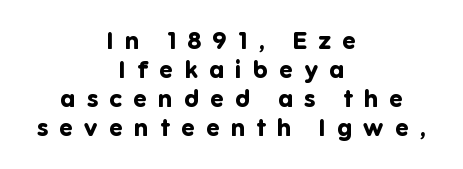
{"italic": "no", "bold": "yes", "underline": "no", "align": "center", "line_spacing_ratio": 1.21, "letter_spacing": "wide", "letter_spacing_em": 0.48, "glyph_px": 24}
